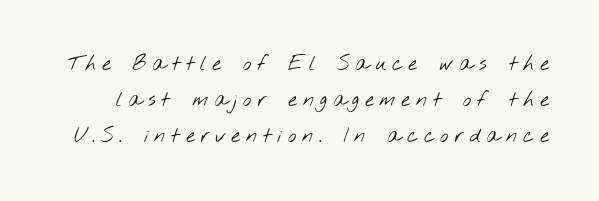
The image shows 20 px text type; set line spacing 1.79x, unusually wide letter spacing (+0.29 em), not underlined.
